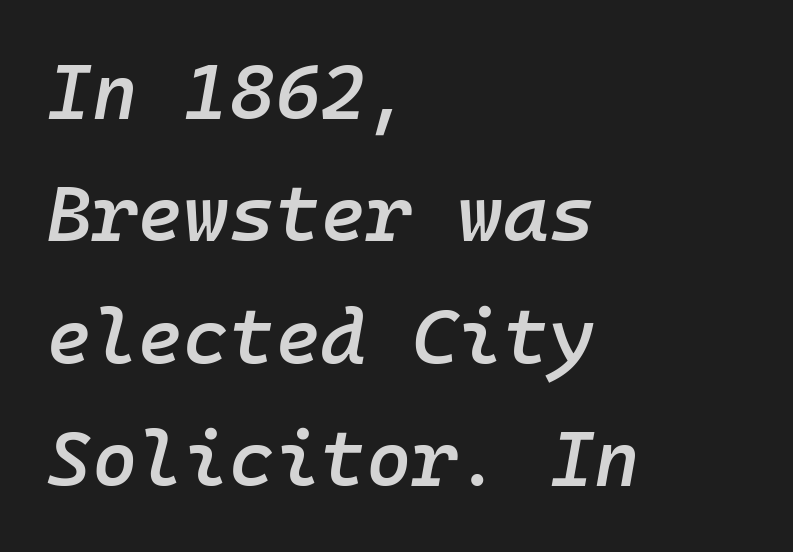
{"italic": "yes", "lean": "right", "slant_degrees": 10, "bold": "semi", "weight": "semibold", "width": "normal", "stroke_contrast": "low", "x_height": "medium", "monospaced": "yes", "underline": "no", "align": "left", "line_spacing": "normal", "line_spacing_ratio": 1.57, "letter_spacing": "normal", "letter_spacing_em": 0.0, "glyph_px": 78}
